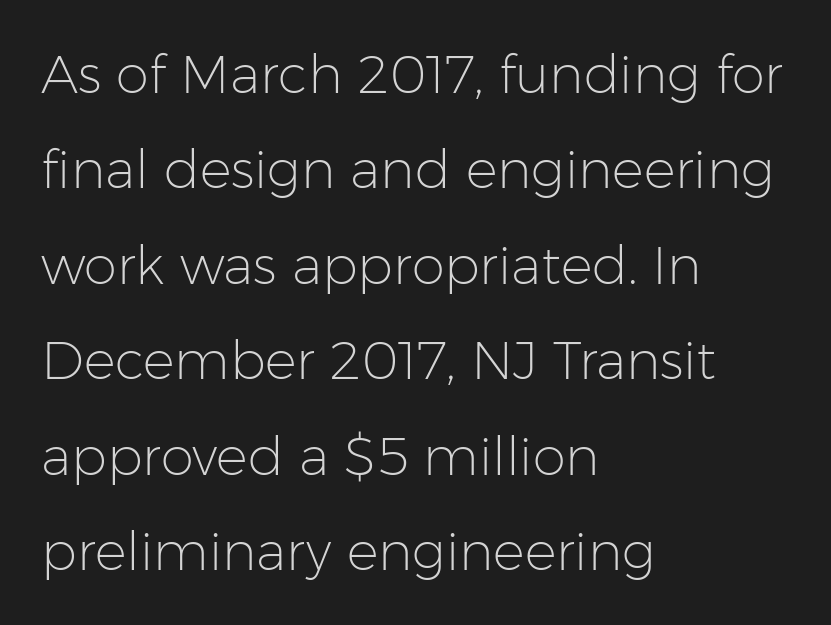
Here the designer chose a conventional face with non-uniform glyph widths. Descender tails drop into unmarked territory. No extra ink here — the face is not bold. Each letter's strokes conclude bluntly, with no projecting serifs. It's the straight-up-and-down kind of type. This rendering leaves character spacing at its baseline value.
